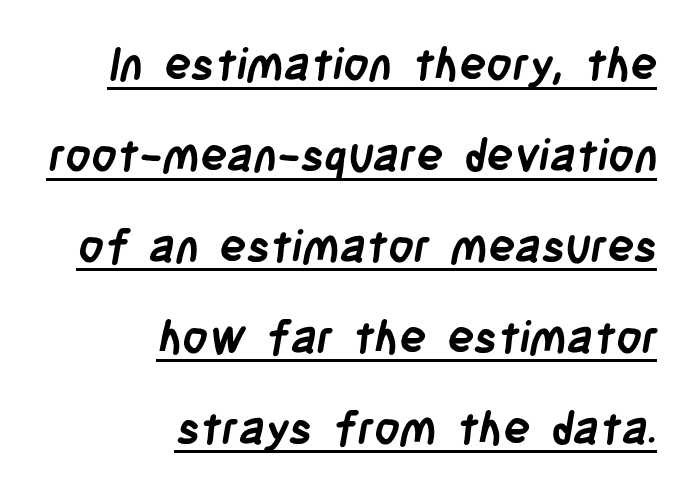
The image shows 45 px semibold, condensed sans-serif type; set right-aligned, loose line spacing (2.02x), normal letter spacing, underlined; low stroke contrast and a large x-height.
